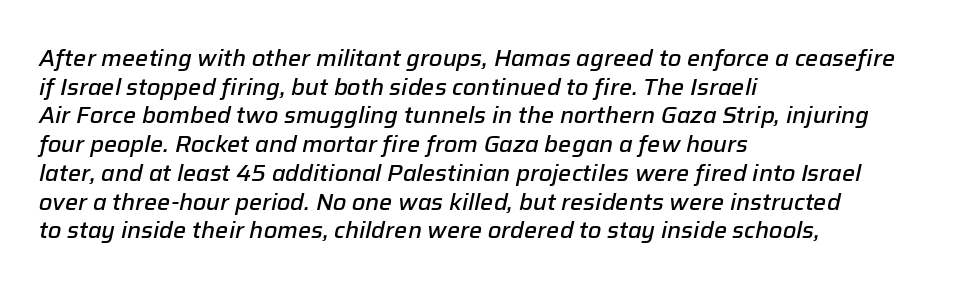
The image shows 23 px text type, italic (leaning right); set left-aligned, normal line spacing (1.25x), normal letter spacing, not underlined.
